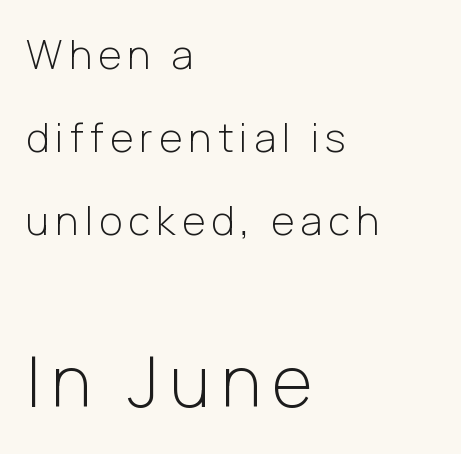
The image shows 70 px light sans-serif type, upright; set left-aligned, loose line spacing (2.08x), not underlined; the second (bottom) block is 1.75x larger; low stroke contrast and a medium x-height.
